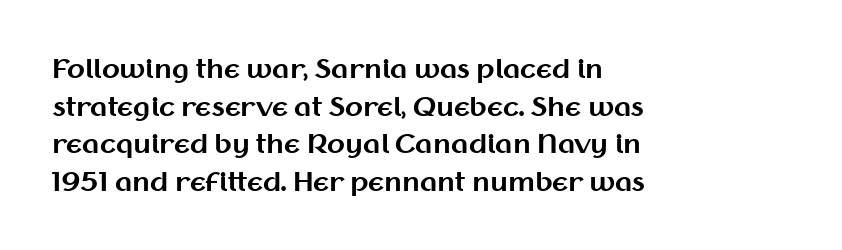
Q: Is the text bold? A: Yes.
Q: Is the text italic (slanted)? A: No, it is upright.
Q: Is the text underlined? A: No.
Q: How is the paragraph aligned? A: Left-aligned.
Q: Is the spacing between letters normal or unusually wide? A: Normal.
Q: Is the spacing between lines tight, normal or loose? A: Normal.
